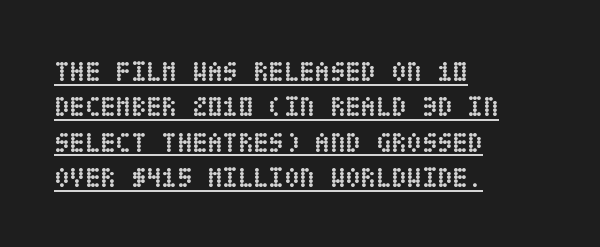
Typesetter's note: full bold, strokes at maximum text heaviness. The specimen reads as upright at a glance. Does the leading feel generous? No, just average. Observe the ordinary spacing: letters are neighbours, not strangers. The passage shown is underscored from start to finish.
